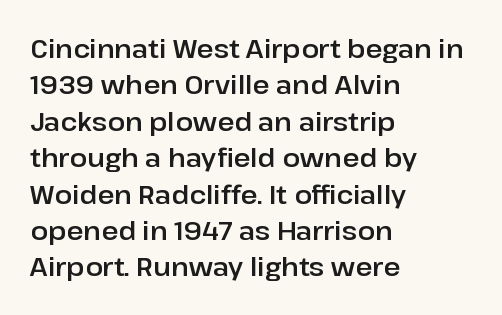
Q: Is the text italic (slanted)? A: No, it is upright.
Q: Is the text underlined? A: No.
Q: How is the paragraph aligned? A: Left-aligned.
Q: Is the spacing between letters normal or unusually wide? A: Normal.
Q: Is the spacing between lines tight, normal or loose? A: Normal.
